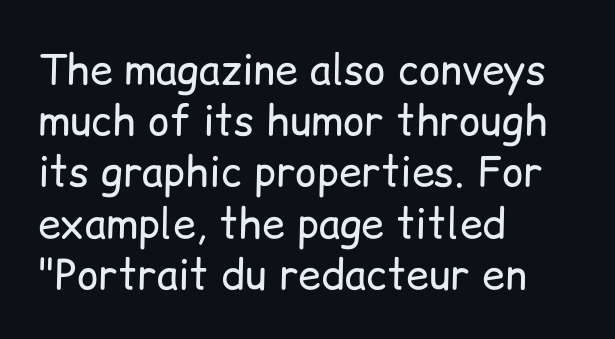
Q: Is the text bold? A: No.
Q: Is the text italic (slanted)? A: No, it is upright.
Q: Is the typeface a serif or a sans-serif typeface? A: Sans-serif.
Q: Is the text underlined? A: No.
Q: How is the paragraph aligned? A: Left-aligned.
Q: Is the spacing between letters normal or unusually wide? A: Normal.
Q: Is the spacing between lines tight, normal or loose? A: Normal.
Q: Width (condensed, normal, or wide)? A: Normal.
Q: Stroke contrast? A: Low.
Q: x-height? A: Medium.
Q: Monospaced? A: No.
